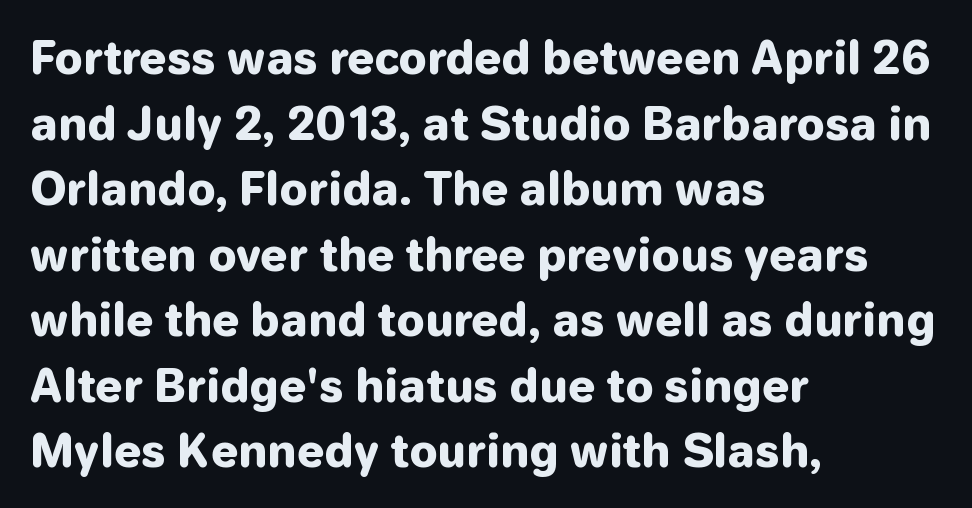
Q: Is the text bold? A: Yes.
Q: Is the text italic (slanted)? A: No, it is upright.
Q: Is the typeface a serif or a sans-serif typeface? A: Sans-serif.
Q: Is the text underlined? A: No.
Q: How is the paragraph aligned? A: Left-aligned.
Q: Is the spacing between letters normal or unusually wide? A: Normal.
Q: Is the spacing between lines tight, normal or loose? A: Normal.
Q: Width (condensed, normal, or wide)? A: Normal.
Q: Stroke contrast? A: Low.
Q: x-height? A: Medium.
Q: Monospaced? A: No.
